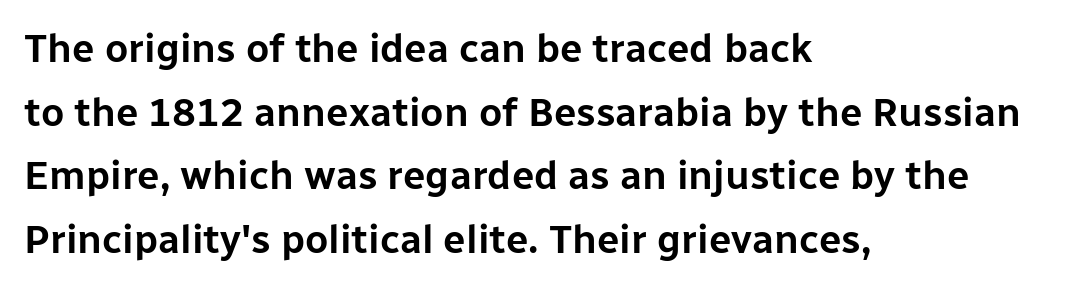
The image shows 40 px sans-serif type, upright; set left-aligned, normal line spacing (1.59x), normal letter spacing, not underlined; low stroke contrast and a medium x-height.
